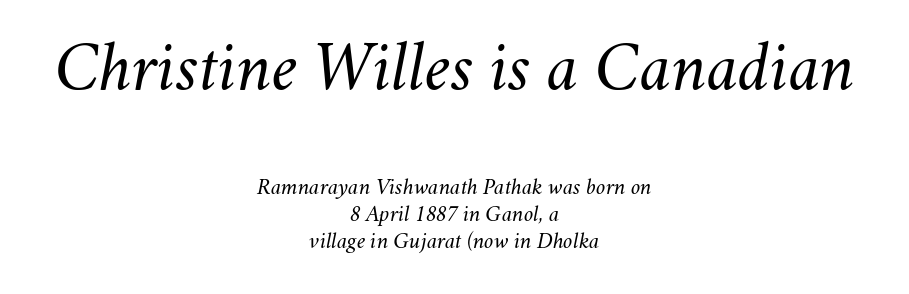
Caption: face not bold, strokes unweighted. In CSS terms this would be text-align: center. Is this a fixed-width face? No — the glyphs have proportional, varying widths. Look at the tracking — it's just the regular setting, nothing added. Large over small — that's the arrangement of the two blocks here. Each row of text sits above clean, open space.
